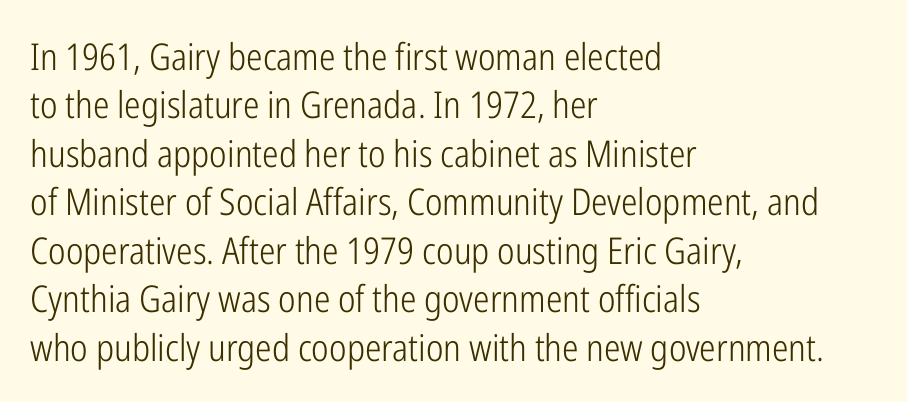
Q: Is the text bold? A: No.
Q: Is the text italic (slanted)? A: No, it is upright.
Q: Is the typeface a serif or a sans-serif typeface? A: Sans-serif.
Q: Is the text underlined? A: No.
Q: How is the paragraph aligned? A: Left-aligned.
Q: Is the spacing between letters normal or unusually wide? A: Normal.
Q: Is the spacing between lines tight, normal or loose? A: Normal.
Q: Width (condensed, normal, or wide)? A: Condensed.
Q: Stroke contrast? A: Low.
Q: x-height? A: Medium.
Q: Monospaced? A: No.
